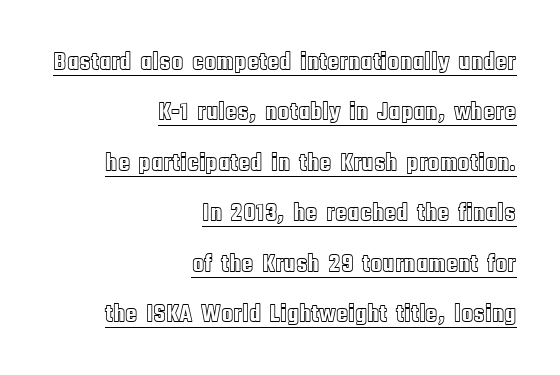
Q: Is the text italic (slanted)? A: No, it is upright.
Q: Is the text underlined? A: Yes.
Q: How is the paragraph aligned? A: Right-aligned.
Q: Is the spacing between letters normal or unusually wide? A: Normal.
Q: Is the spacing between lines tight, normal or loose? A: Loose.
